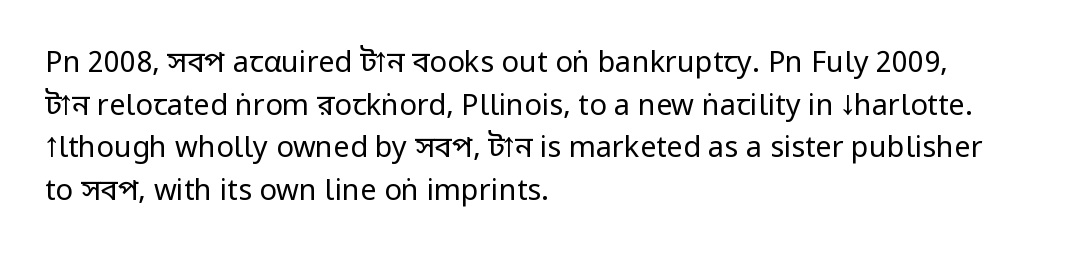
{"serif": "no", "italic": "no", "bold": "no", "weight": "regular", "width": "condensed", "stroke_contrast": "low", "x_height": "large", "monospaced": "no", "underline": "no", "align": "left", "line_spacing": "normal", "line_spacing_ratio": 1.47, "letter_spacing": "normal", "letter_spacing_em": 0.0, "glyph_px": 29}
